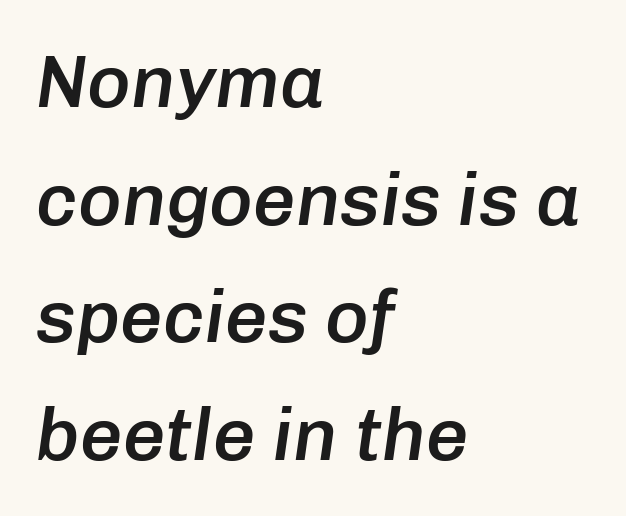
{"italic": "yes", "lean": "right", "slant_degrees": 8, "bold": "semi", "weight": "semibold", "width": "normal", "stroke_contrast": "low", "x_height": "medium", "monospaced": "no", "underline": "no", "align": "left", "line_spacing": "normal", "line_spacing_ratio": 1.57, "letter_spacing": "normal", "letter_spacing_em": 0.0, "glyph_px": 75}
